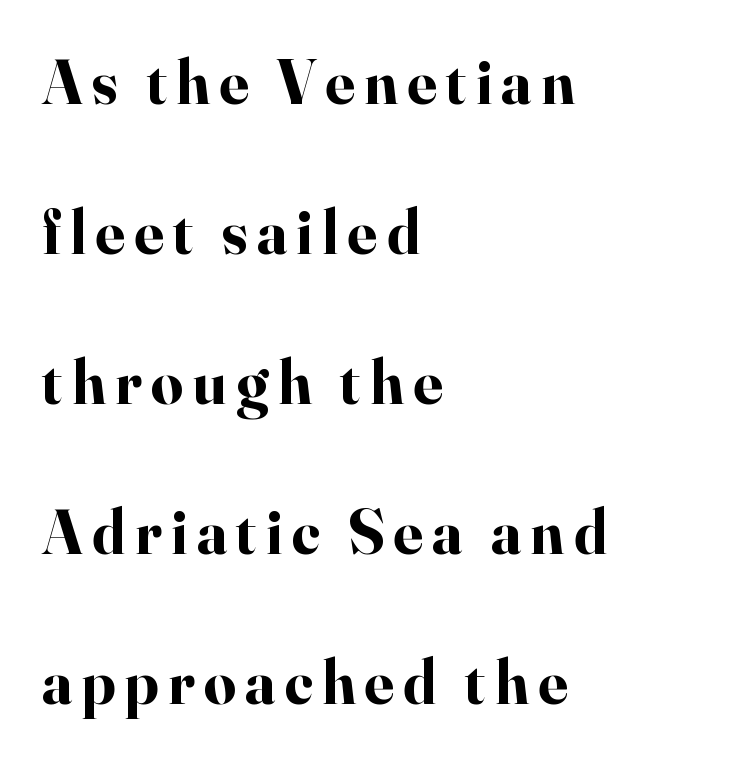
The image shows 63 px bold serif type, upright; set left-aligned, loose line spacing (2.38x), not underlined; high stroke contrast and a small x-height.
